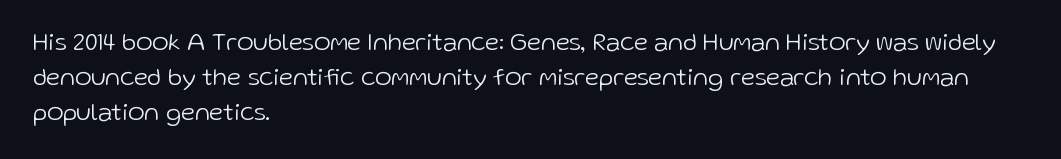
{"italic": "no", "bold": "no", "underline": "no", "align": "left", "line_spacing": "normal", "line_spacing_ratio": 1.4, "letter_spacing": "normal", "letter_spacing_em": 0.0, "glyph_px": 25}
